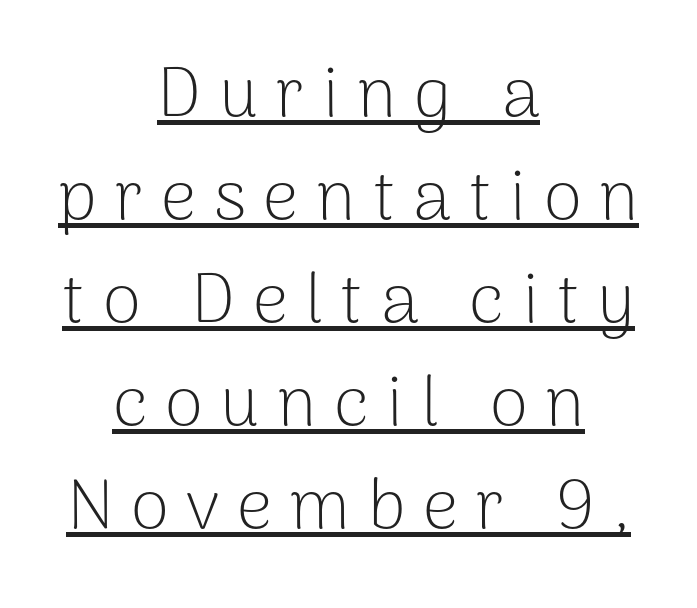
Casual observation: everything's sitting right in the middle. The passage shown is typed in a proportional face where columns would drift. The string is rendered with underlining switched on. Spacing between characters has been opened up far beyond the box default. Does the type have serifs? No, each stem ends abruptly. Reading down the column, the eye jumps a familiar distance to each next line.
